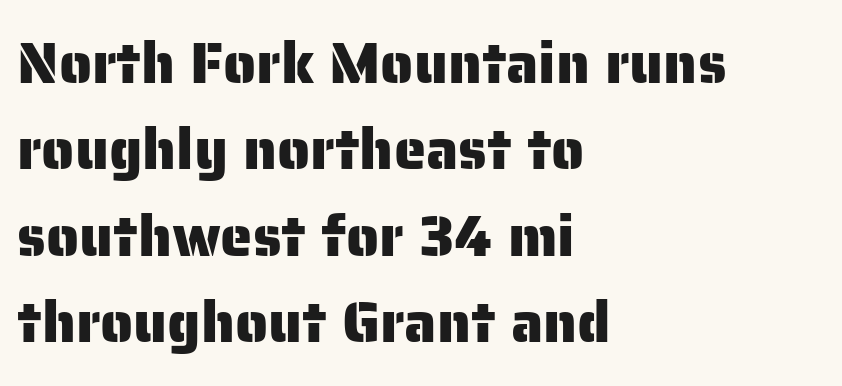
{"serif": "no", "italic": "no", "width": "normal", "stroke_contrast": "low", "x_height": "medium", "monospaced": "no", "underline": "no", "align": "left", "line_spacing": "normal", "line_spacing_ratio": 1.49, "letter_spacing": "normal", "letter_spacing_em": 0.0, "glyph_px": 58}
